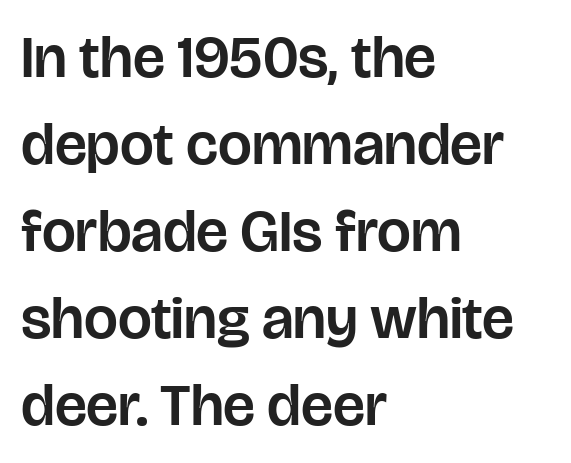
The image shows 60 px sans-serif type, upright; set left-aligned, normal line spacing (1.45x), normal letter spacing, not underlined; low stroke contrast and a large x-height.
